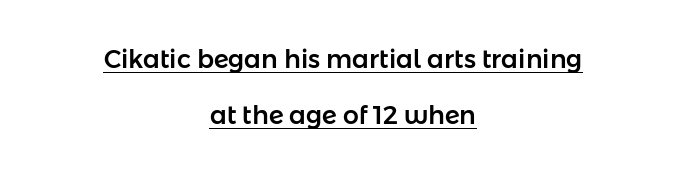
The image shows 25 px text type, upright; set centered, loose line spacing (2.23x), normal letter spacing, underlined.
